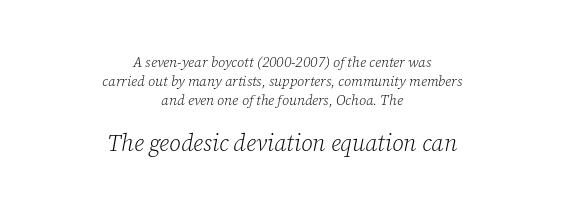
Q: Is the text bold? A: No.
Q: Is the text italic (slanted)? A: Yes, it leans right by about 12 degrees.
Q: Is the text underlined? A: No.
Q: How is the paragraph aligned? A: Centered.
Q: Is the spacing between letters normal or unusually wide? A: Normal.
Q: Is the spacing between lines tight, normal or loose? A: Normal.
Q: Which block of text is set in a larger size, the first (top) or the second (bottom)? A: The second (bottom) one.
